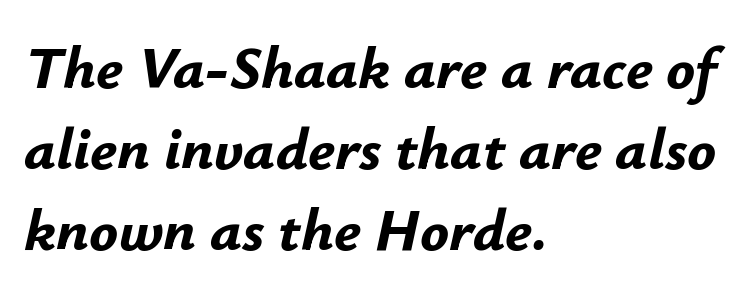
Q: Is the text bold? A: Yes.
Q: Is the text italic (slanted)? A: Yes, it leans right by about 12 degrees.
Q: Is the text underlined? A: No.
Q: How is the paragraph aligned? A: Left-aligned.
Q: Is the spacing between letters normal or unusually wide? A: Normal.
Q: Is the spacing between lines tight, normal or loose? A: Normal.
Q: Width (condensed, normal, or wide)? A: Normal.
Q: Stroke contrast? A: Low.
Q: x-height? A: Small.
Q: Monospaced? A: No.
